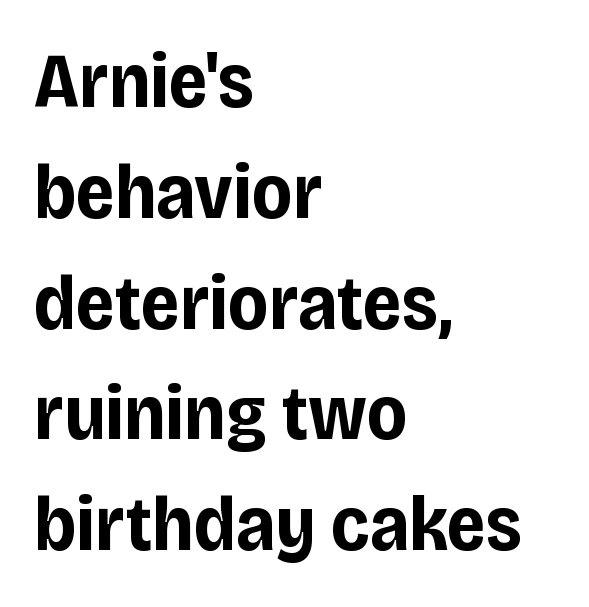
The image shows 78 px bold, condensed sans-serif type, upright; set left-aligned, normal line spacing (1.42x), normal letter spacing, not underlined; low stroke contrast and a large x-height.
